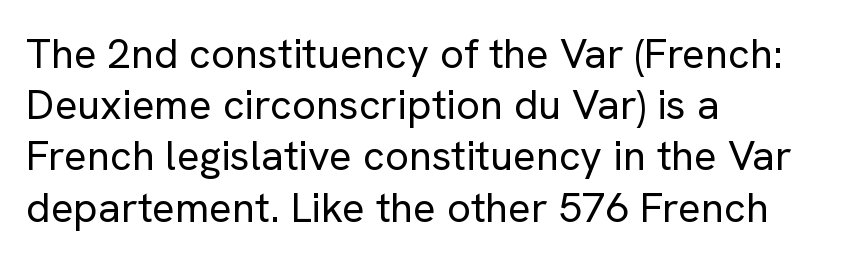
The image shows 42 px regular-weight sans-serif type, upright; set left-aligned, line spacing 1.22x, normal letter spacing, not underlined; low stroke contrast and a medium x-height.
